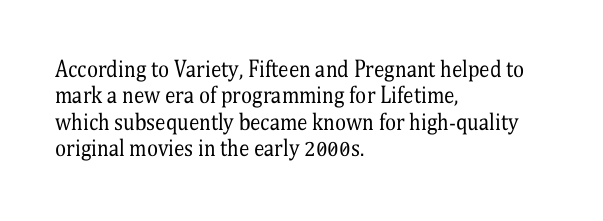
The image shows 21 px text type, upright; set left-aligned, normal line spacing (1.26x), normal letter spacing, not underlined.
